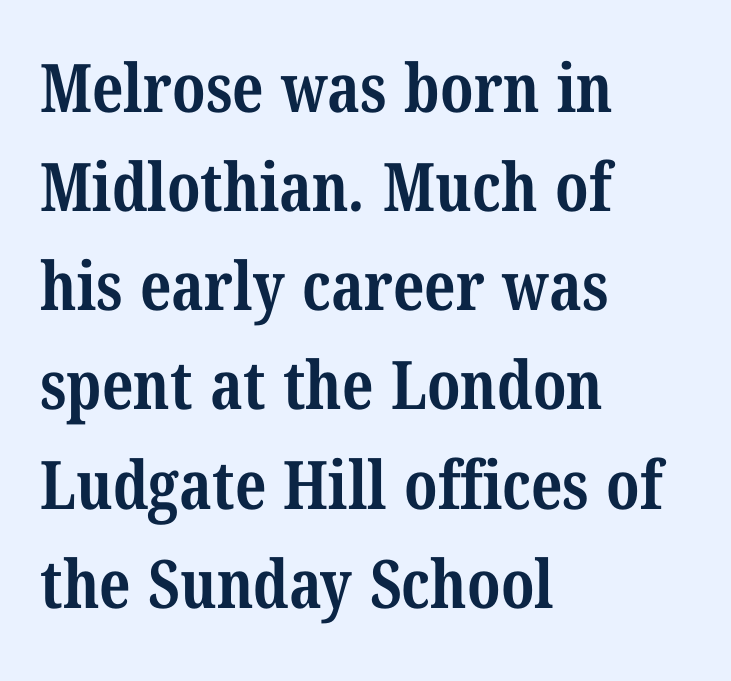
{"serif": "yes", "bold": "yes", "weight": "bold", "width": "condensed", "stroke_contrast": "medium", "x_height": "medium", "monospaced": "no", "underline": "no", "align": "left", "line_spacing": "normal", "line_spacing_ratio": 1.48, "letter_spacing": "normal", "letter_spacing_em": 0.0, "glyph_px": 67}
